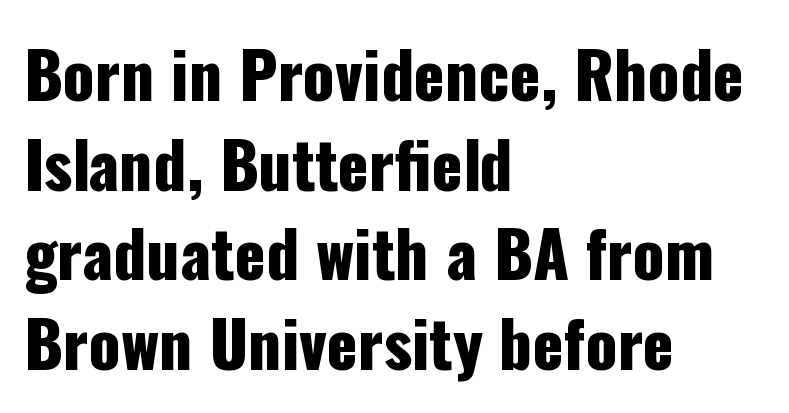
The image shows 64 px condensed sans-serif type, upright; set left-aligned, normal line spacing (1.4x), normal letter spacing, not underlined; low stroke contrast and a medium x-height.
